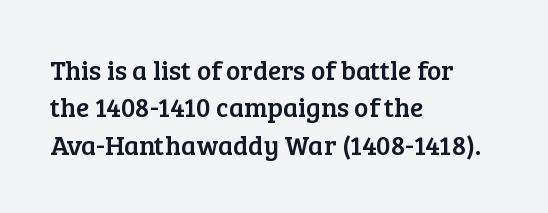
The image shows 27 px text type, upright; set left-aligned, normal line spacing (1.38x), normal letter spacing, not underlined.
